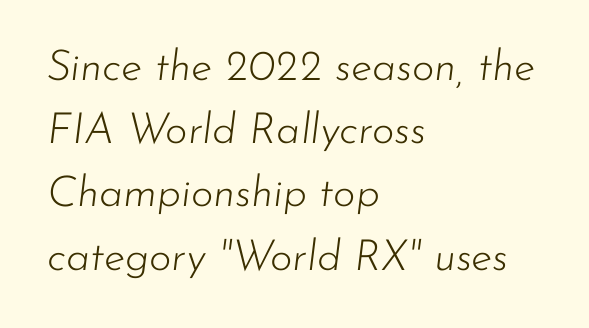
The image shows 43 px light type, italic (leaning right); set left-aligned, normal line spacing (1.47x), normal letter spacing, not underlined; low stroke contrast and a small x-height.
